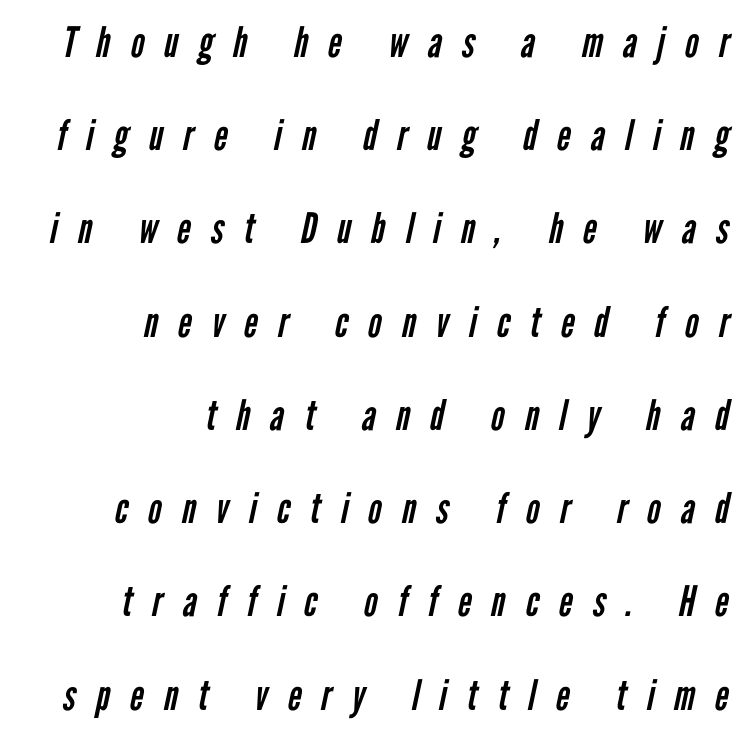
{"serif": "no", "bold": "no", "weight": "regular", "width": "condensed", "stroke_contrast": "low", "x_height": "medium", "monospaced": "no", "underline": "no", "align": "right", "line_spacing": "loose", "line_spacing_ratio": 2.22, "letter_spacing": "wide", "letter_spacing_em": 0.48, "glyph_px": 42}
